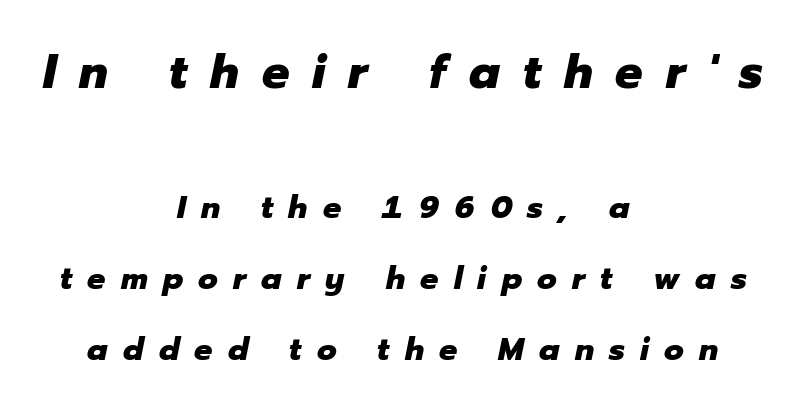
The image shows 48 px heavy type, italic (leaning right); set centered, loose line spacing (2.22x), unusually wide letter spacing (+0.48 em), not underlined; the first (top) block is 1.5x larger; low stroke contrast and a medium x-height.
